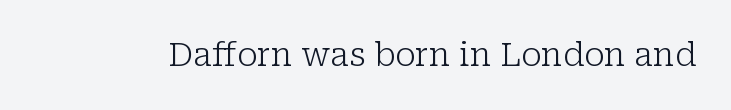
Q: Is the text bold? A: No.
Q: Is the text italic (slanted)? A: No, it is upright.
Q: Is the typeface a serif or a sans-serif typeface? A: Serif.
Q: Is the text underlined? A: No.
Q: Is the spacing between letters normal or unusually wide? A: Normal.
Q: Width (condensed, normal, or wide)? A: Normal.
Q: Stroke contrast? A: Low.
Q: x-height? A: Medium.
Q: Monospaced? A: No.
